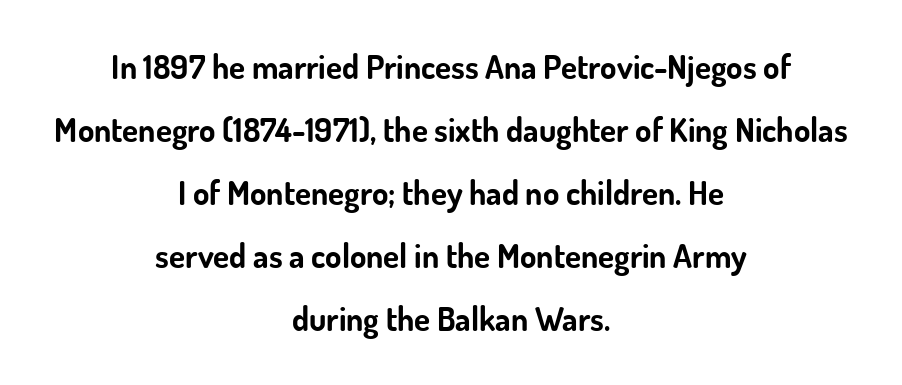
Q: Is the text bold? A: Yes.
Q: Is the text italic (slanted)? A: No, it is upright.
Q: Is the typeface a serif or a sans-serif typeface? A: Sans-serif.
Q: Is the text underlined? A: No.
Q: How is the paragraph aligned? A: Centered.
Q: Is the spacing between letters normal or unusually wide? A: Normal.
Q: Is the spacing between lines tight, normal or loose? A: Loose.
Q: Width (condensed, normal, or wide)? A: Normal.
Q: Stroke contrast? A: Low.
Q: x-height? A: Small.
Q: Monospaced? A: No.
